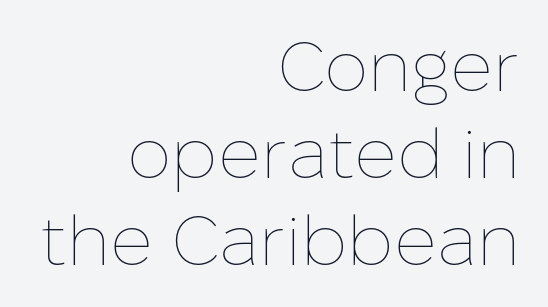
The image shows 70 px thin type, upright; set right-aligned, line spacing 1.24x, normal letter spacing, not underlined; low stroke contrast and a medium x-height.
